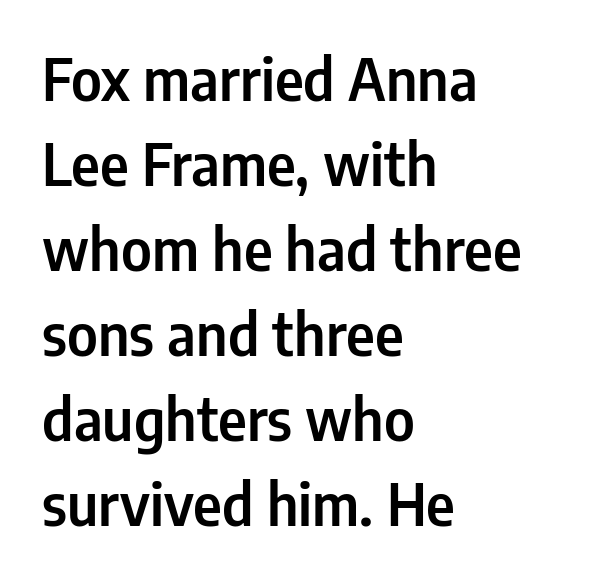
The image shows 57 px condensed sans-serif type, upright; set left-aligned, normal line spacing (1.49x), normal letter spacing, not underlined; low stroke contrast and a medium x-height.
